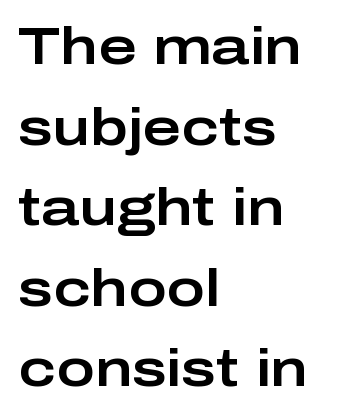
Q: Is the text italic (slanted)? A: No, it is upright.
Q: Is the typeface a serif or a sans-serif typeface? A: Sans-serif.
Q: Is the text underlined? A: No.
Q: How is the paragraph aligned? A: Left-aligned.
Q: Is the spacing between letters normal or unusually wide? A: Normal.
Q: Is the spacing between lines tight, normal or loose? A: Normal.
Q: Width (condensed, normal, or wide)? A: Wide.
Q: Stroke contrast? A: Low.
Q: x-height? A: Medium.
Q: Monospaced? A: No.
